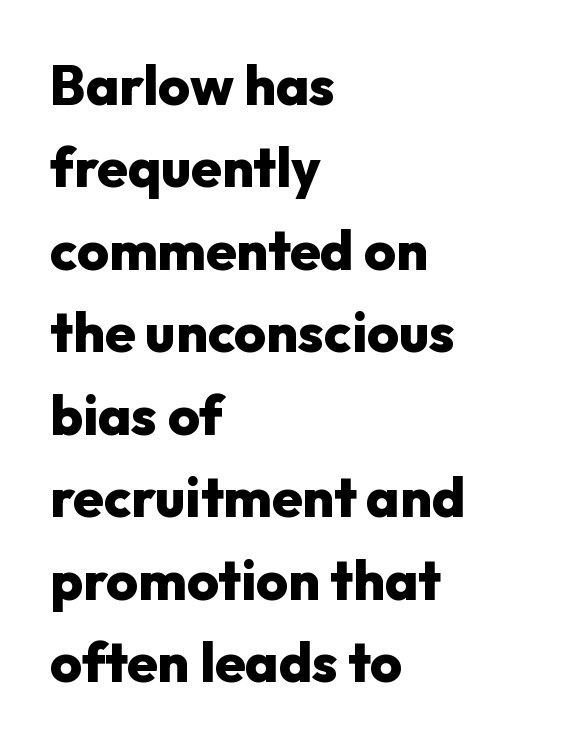
{"serif": "no", "italic": "no", "bold": "yes", "weight": "heavy", "width": "normal", "stroke_contrast": "low", "x_height": "medium", "monospaced": "no", "underline": "no", "align": "left", "line_spacing": "normal", "line_spacing_ratio": 1.5, "letter_spacing": "normal", "letter_spacing_em": 0.0, "glyph_px": 55}
